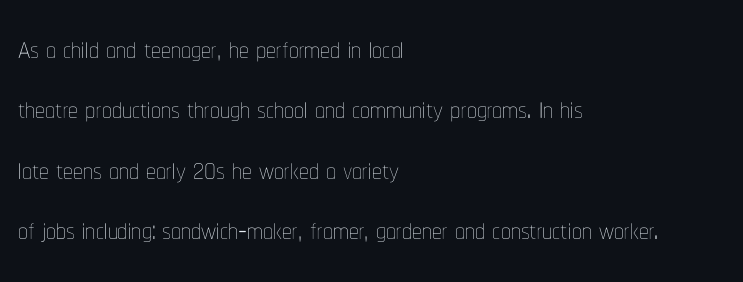
The image shows 39 px thin, condensed type, upright; set left-aligned, normal line spacing (1.55x), normal letter spacing, not underlined; low stroke contrast and a medium x-height.
